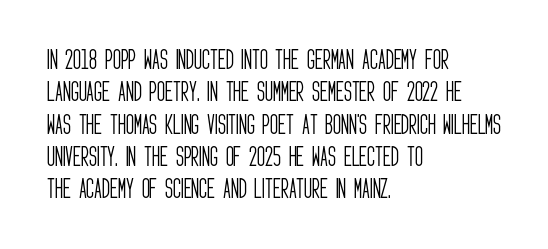
Does extra space separate the letters? No, they use regular spacing. Compared with a typical body face, this is equally light or lighter still. Casual observation: everything's shoved over to the left. This sample keeps an unexceptional amount of space between lines.
